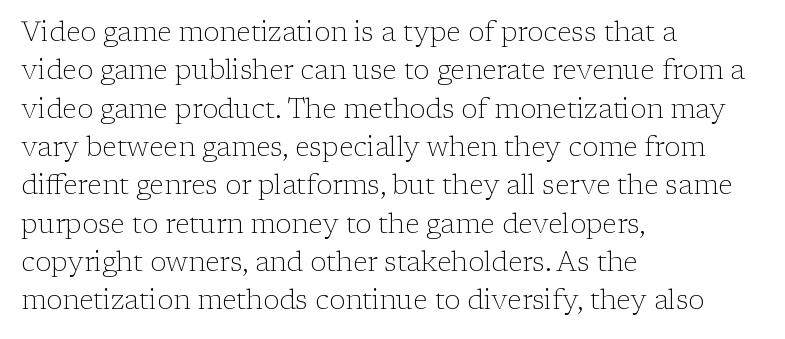
Q: Is the text bold? A: No.
Q: Is the text italic (slanted)? A: No, it is upright.
Q: Is the text underlined? A: No.
Q: How is the paragraph aligned? A: Left-aligned.
Q: Is the spacing between letters normal or unusually wide? A: Normal.
Q: Is the spacing between lines tight, normal or loose? A: Normal.
